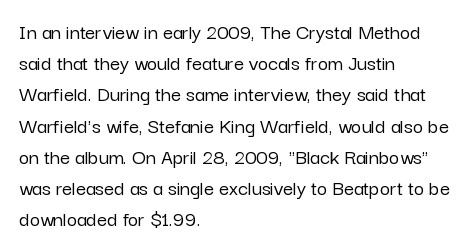
Q: Is the text italic (slanted)? A: No, it is upright.
Q: Is the text underlined? A: No.
Q: How is the paragraph aligned? A: Left-aligned.
Q: Is the spacing between letters normal or unusually wide? A: Normal.
Q: Is the spacing between lines tight, normal or loose? A: Normal.
